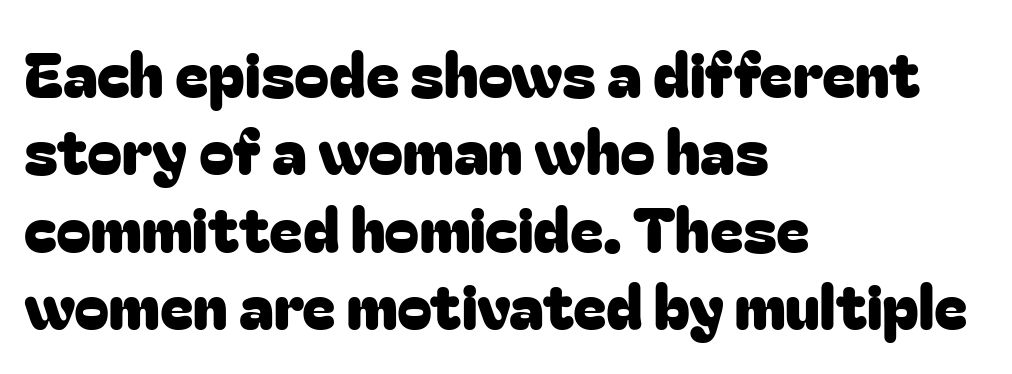
Q: Is the text italic (slanted)? A: No, it is upright.
Q: Is the typeface a serif or a sans-serif typeface? A: Sans-serif.
Q: Is the text underlined? A: No.
Q: How is the paragraph aligned? A: Left-aligned.
Q: Is the spacing between letters normal or unusually wide? A: Normal.
Q: Width (condensed, normal, or wide)? A: Normal.
Q: Stroke contrast? A: Low.
Q: x-height? A: Medium.
Q: Monospaced? A: No.
